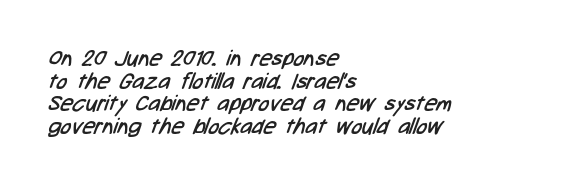
The typesetter chose a ragged-right arrangement here. Regarding leading, the lines here are crowded together. The strip under each line holds only bare page. The weight tops out at a normal text grade.
